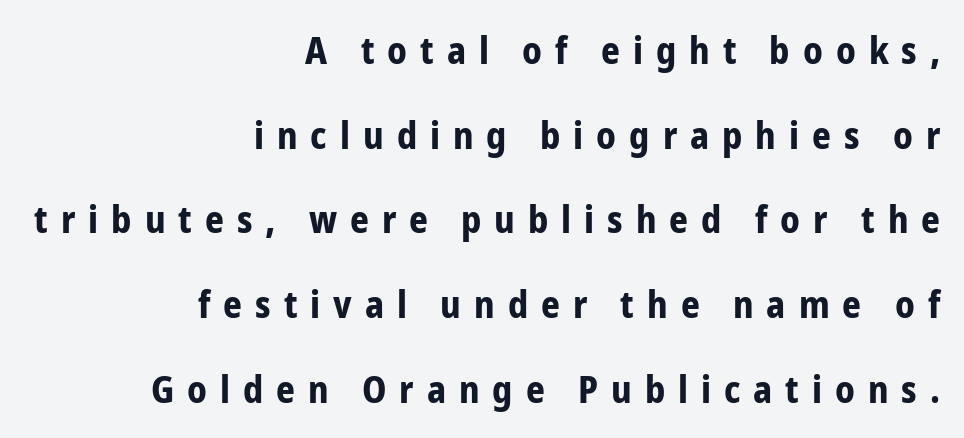
The image shows 37 px bold, condensed sans-serif type, upright; set right-aligned, loose line spacing (2.29x), unusually wide letter spacing (+0.35 em), not underlined; low stroke contrast and a medium x-height.
